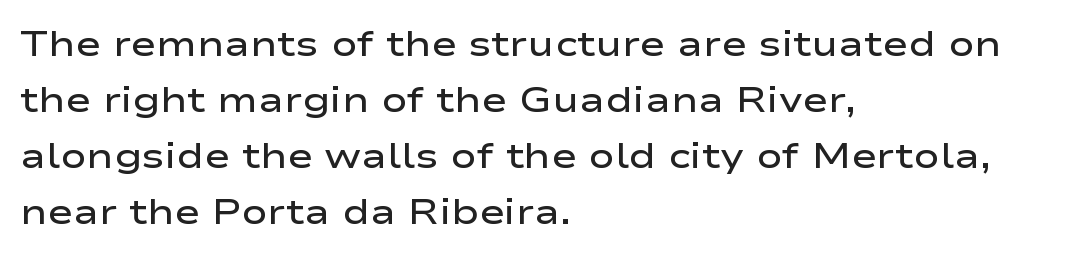
Q: Is the text bold? A: Semi-bold.
Q: Is the text italic (slanted)? A: No, it is upright.
Q: Is the typeface a serif or a sans-serif typeface? A: Sans-serif.
Q: Is the text underlined? A: No.
Q: How is the paragraph aligned? A: Left-aligned.
Q: Is the spacing between letters normal or unusually wide? A: Normal.
Q: Is the spacing between lines tight, normal or loose? A: Normal.
Q: Width (condensed, normal, or wide)? A: Wide.
Q: Stroke contrast? A: Low.
Q: x-height? A: Medium.
Q: Monospaced? A: No.
